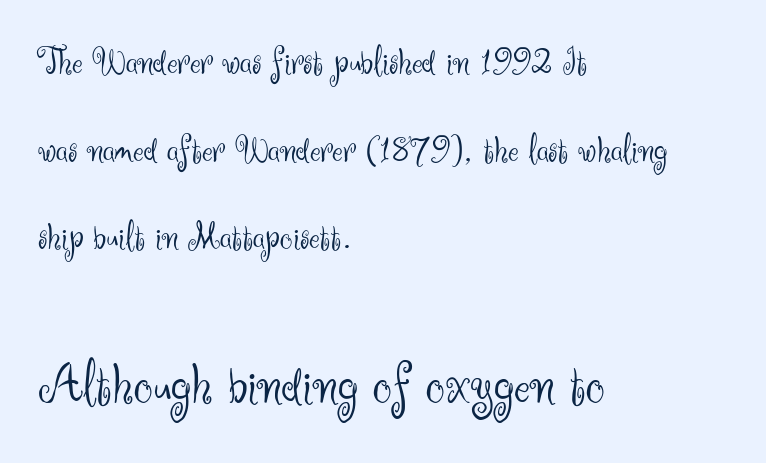
The image shows 60 px light sans-serif type, upright; set left-aligned, loose line spacing (2.19x), normal letter spacing, not underlined; the second (bottom) block is 1.5x larger; medium stroke contrast and a small x-height.
